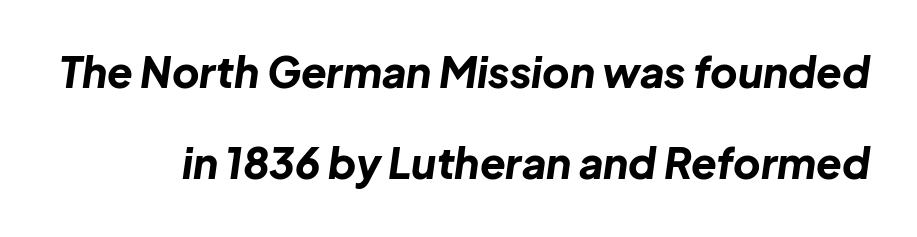
{"italic": "yes", "lean": "right", "slant_degrees": 8, "bold": "yes", "weight": "bold", "width": "normal", "stroke_contrast": "low", "x_height": "medium", "monospaced": "no", "underline": "no", "line_spacing": "loose", "line_spacing_ratio": 2.17, "letter_spacing": "normal", "letter_spacing_em": 0.0, "glyph_px": 42}
